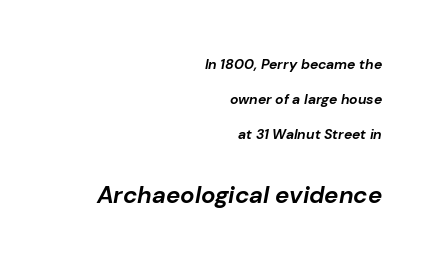
The image shows 24 px bold type, italic (leaning right); set right-aligned, loose line spacing (2.49x), normal letter spacing, not underlined; the second (bottom) block is 1.71x larger.
